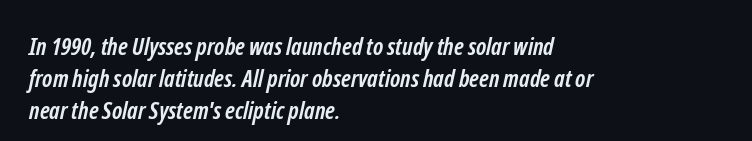
Weight: bold. In CSS terms this would be text-align: left. Plain, unruled lines of type. The passage shown has conventional tracking throughout. Is there much room between lines? A standard amount, neither cramped nor airy.
